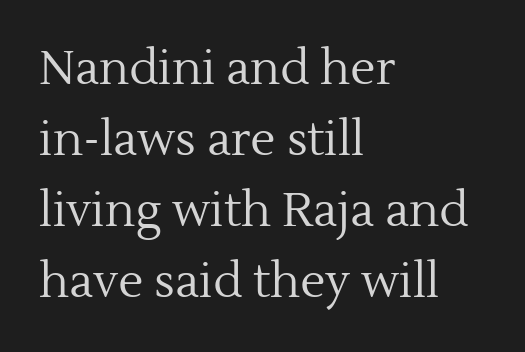
{"serif": "yes", "italic": "no", "bold": "no", "weight": "regular", "width": "normal", "x_height": "medium", "monospaced": "no", "underline": "no", "align": "left", "line_spacing": "normal", "line_spacing_ratio": 1.51, "letter_spacing": "normal", "letter_spacing_em": 0.0, "glyph_px": 47}
